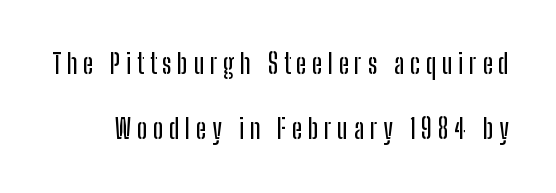
Q: Is the text italic (slanted)? A: No, it is upright.
Q: Is the text underlined? A: No.
Q: Is the spacing between letters normal or unusually wide? A: Unusually wide.
Q: Is the spacing between lines tight, normal or loose? A: Loose.
